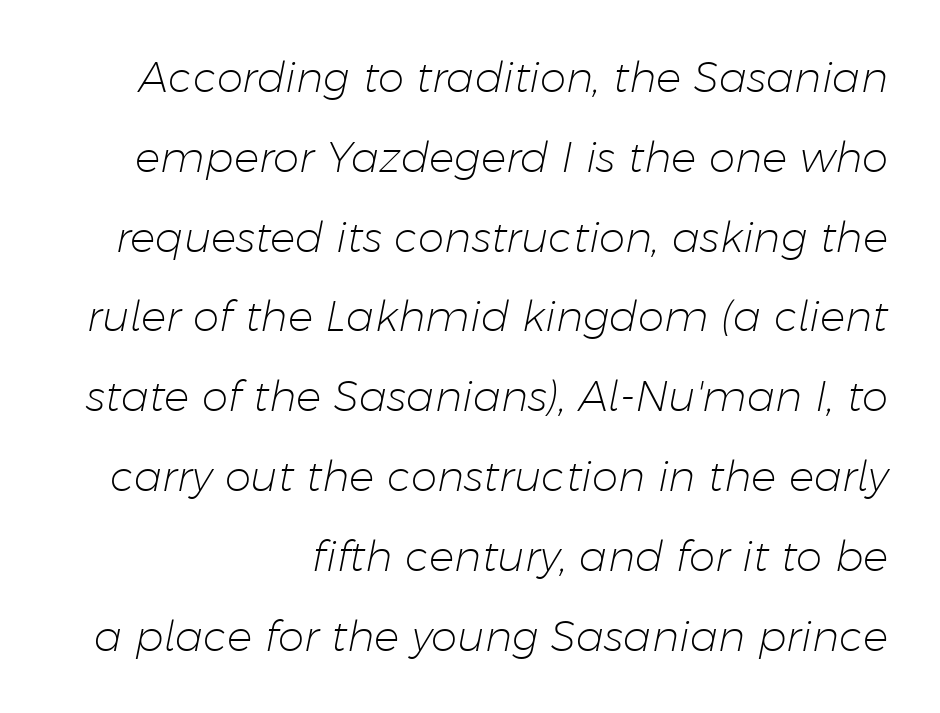
Q: Is the text bold? A: No.
Q: Is the text italic (slanted)? A: Yes, it leans right by about 11 degrees.
Q: Is the text underlined? A: No.
Q: How is the paragraph aligned? A: Right-aligned.
Q: Is the spacing between letters normal or unusually wide? A: Normal.
Q: Is the spacing between lines tight, normal or loose? A: Loose.
Q: Width (condensed, normal, or wide)? A: Normal.
Q: Stroke contrast? A: Low.
Q: x-height? A: Medium.
Q: Monospaced? A: No.
